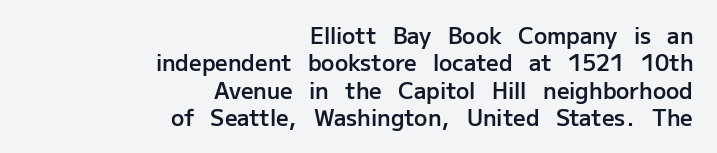
The image shows 22 px text type, upright; set right-aligned, line spacing 1.24x, normal letter spacing, not underlined.
